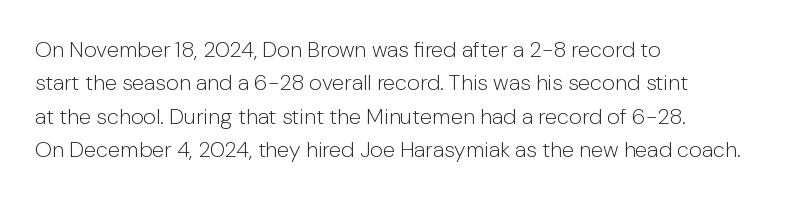
{"italic": "no", "bold": "no", "underline": "no", "align": "left", "line_spacing": "normal", "line_spacing_ratio": 1.52, "letter_spacing": "normal", "letter_spacing_em": 0.0, "glyph_px": 22}
